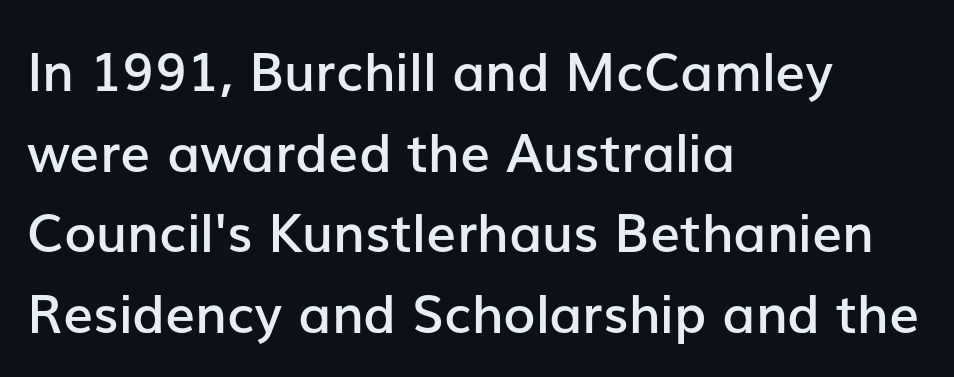
Horizontally, the lines are justified to the leading edge only. Weight check: semibold — heavier than regular, not quite bold. Anything drawn beneath the words? Only blank space. This rendering employs a face without finishing strokes, i.e., a sans-serif.
